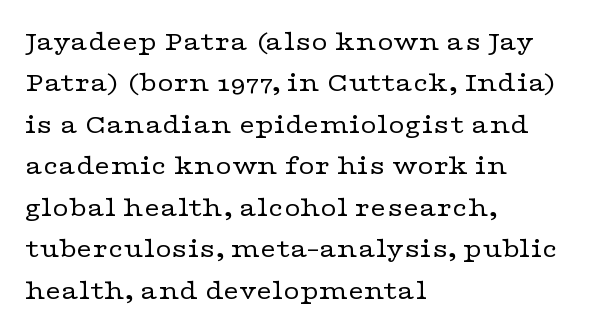
Q: Is the text bold? A: No.
Q: Is the text italic (slanted)? A: No, it is upright.
Q: Is the typeface a serif or a sans-serif typeface? A: Serif.
Q: Is the text underlined? A: No.
Q: How is the paragraph aligned? A: Left-aligned.
Q: Is the spacing between letters normal or unusually wide? A: Normal.
Q: Is the spacing between lines tight, normal or loose? A: Normal.
Q: Width (condensed, normal, or wide)? A: Wide.
Q: Stroke contrast? A: Low.
Q: x-height? A: Medium.
Q: Monospaced? A: No.
